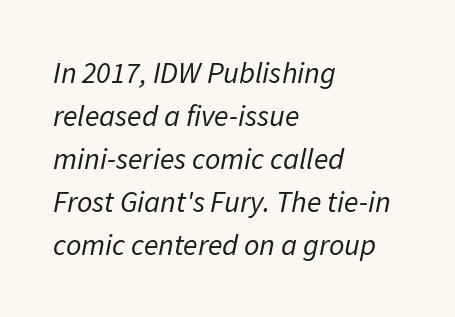
{"italic": "yes", "lean": "right", "slant_degrees": 11, "bold": "no", "weight": "regular", "width": "normal", "stroke_contrast": "low", "x_height": "medium", "monospaced": "no", "underline": "no", "align": "left", "line_spacing": "normal", "line_spacing_ratio": 1.43, "letter_spacing": "normal", "letter_spacing_em": 0.0, "glyph_px": 30}
